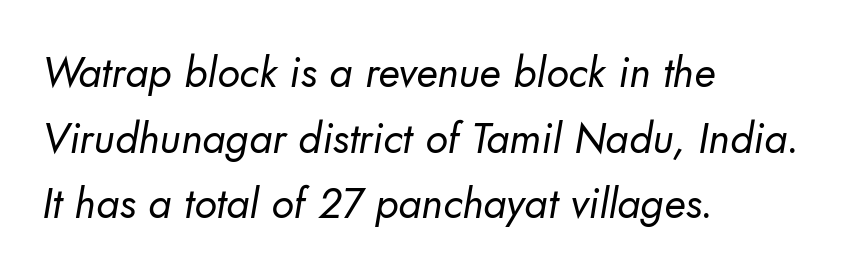
The image shows 42 px regular-weight sans-serif type; set left-aligned, normal line spacing (1.56x), normal letter spacing, not underlined; low stroke contrast and a small x-height.
